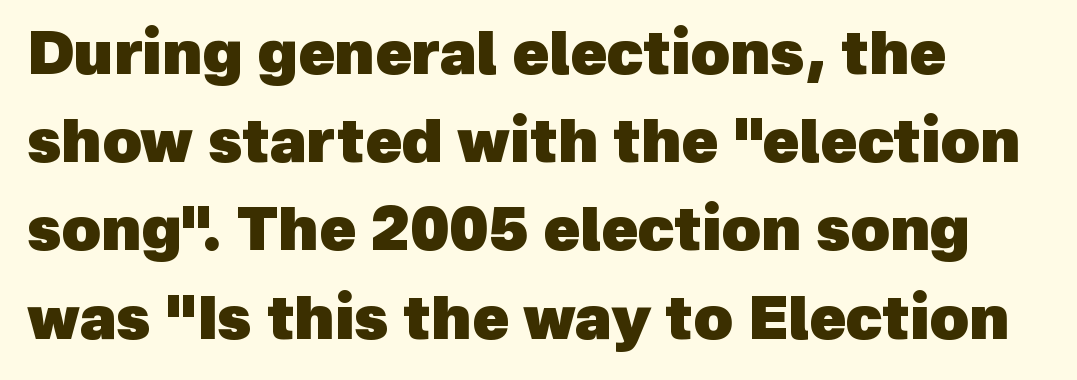
The image shows 60 px heavy sans-serif type; set left-aligned, normal line spacing (1.47x), normal letter spacing, not underlined; a medium x-height.
